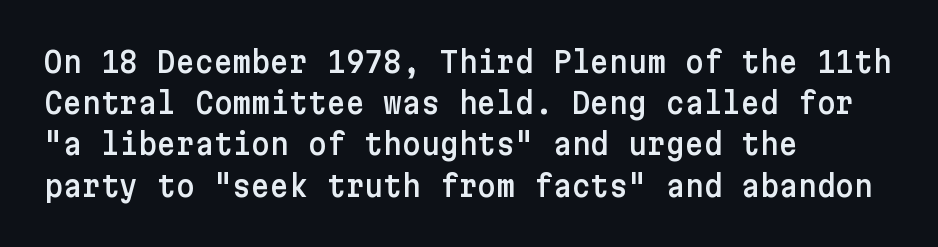
{"serif": "no", "italic": "no", "width": "normal", "stroke_contrast": "low", "x_height": "medium", "underline": "no", "align": "left", "line_spacing": "normal", "line_spacing_ratio": 1.42, "letter_spacing": "normal", "letter_spacing_em": 0.0, "glyph_px": 29}
